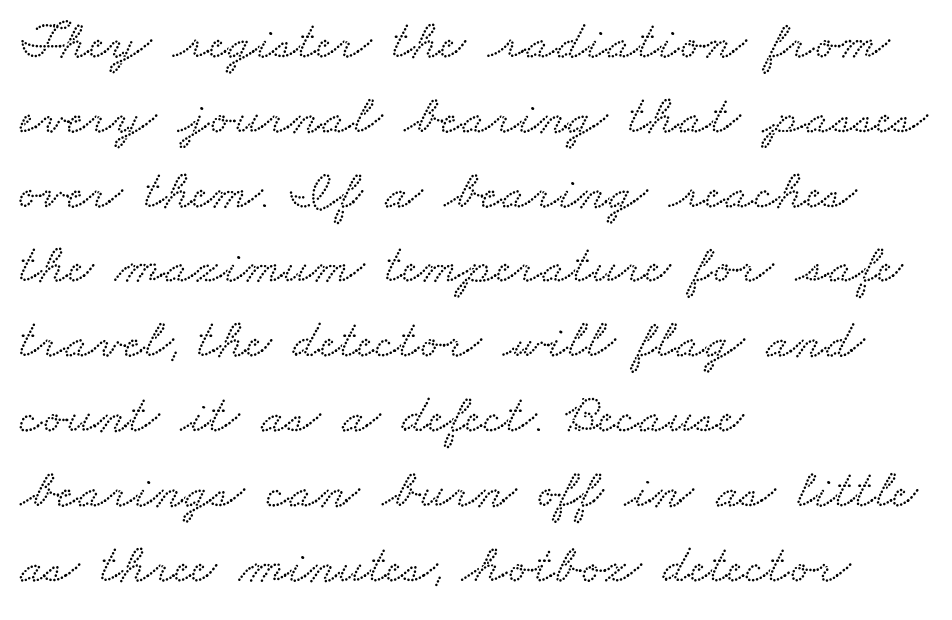
{"serif": "yes", "width": "wide", "stroke_contrast": "low", "x_height": "small", "monospaced": "no", "underline": "no", "align": "left", "line_spacing": "normal", "line_spacing_ratio": 1.36, "letter_spacing": "normal", "letter_spacing_em": 0.0, "glyph_px": 55}
